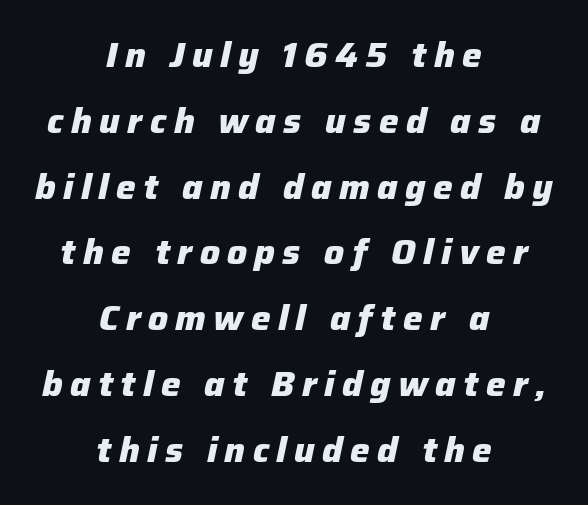
The image shows 35 px heavy type, italic (leaning right); set centered, line spacing 1.88x, unusually wide letter spacing (+0.21 em), not underlined; low stroke contrast and a medium x-height.
